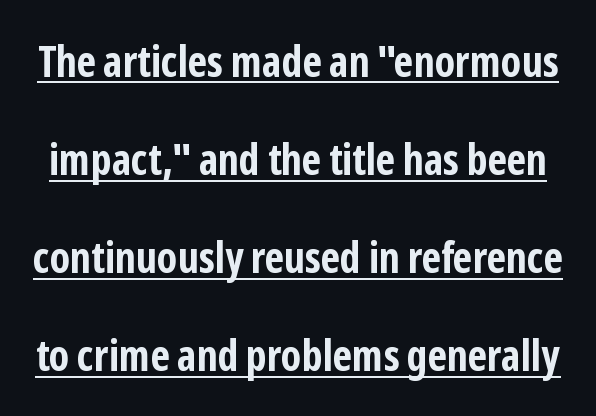
Look at the stroke-to-counter ratio: heavy, a bold. Stroke terminals: plain, sans-serif. The type sits square on the baseline with zero lean. The vertical gap from one line to the next is large.
